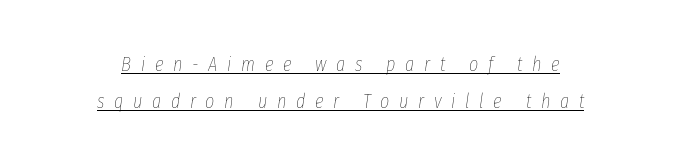
Words appear elongated and porous because spacing is wide. Leftover space on each line is divided equally before and after the words. These characters rest on top of a visible drawn line. The lettering tilts uniformly, giving the passage an italic look. The weight tops out at a normal text grade.
